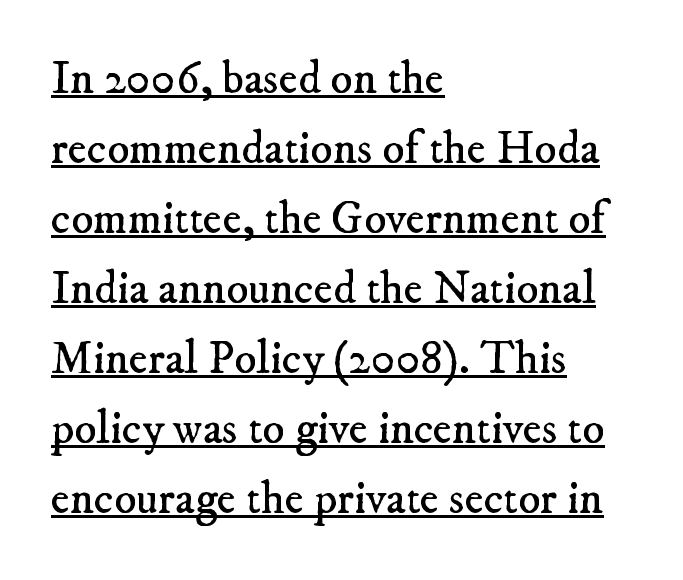
The image shows 46 px regular-weight serif type; set left-aligned, normal line spacing (1.52x), normal letter spacing, underlined; low stroke contrast and a small x-height.
